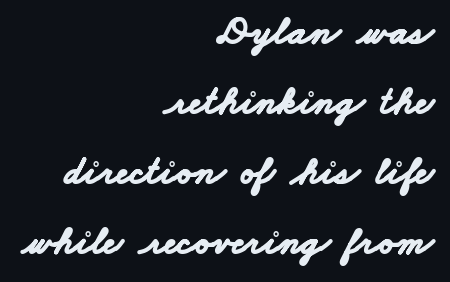
The image shows 40 px bold, wide sans-serif type; set right-aligned, line spacing 1.75x, normal letter spacing, not underlined; low stroke contrast and a small x-height.
